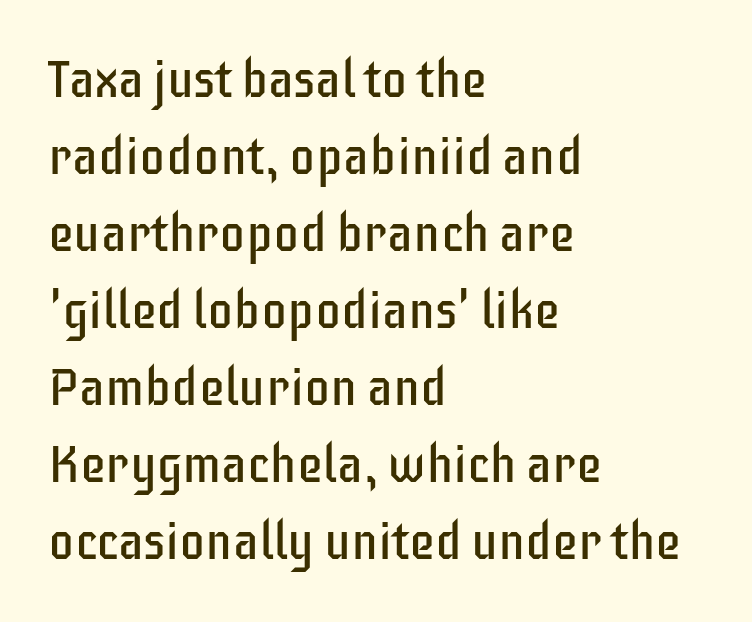
The image shows 52 px regular-weight, condensed sans-serif type, upright; set left-aligned, normal line spacing (1.48x), normal letter spacing, not underlined; low stroke contrast and a large x-height.
